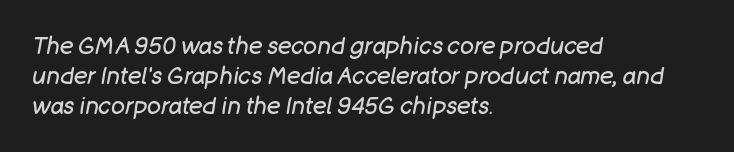
The image shows 23 px text type, italic (leaning right); set left-aligned, normal line spacing (1.31x), normal letter spacing, not underlined.
